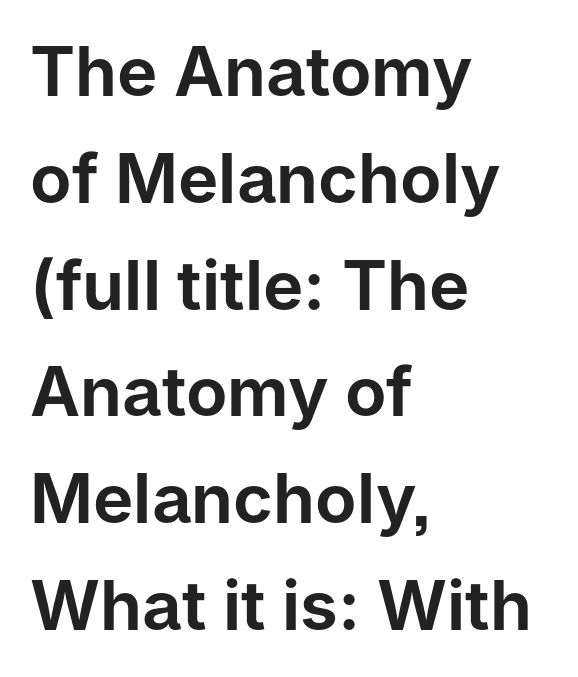
{"serif": "no", "italic": "no", "width": "normal", "stroke_contrast": "low", "x_height": "medium", "monospaced": "no", "underline": "no", "align": "left", "line_spacing": "normal", "line_spacing_ratio": 1.57, "letter_spacing": "normal", "letter_spacing_em": 0.0, "glyph_px": 68}
